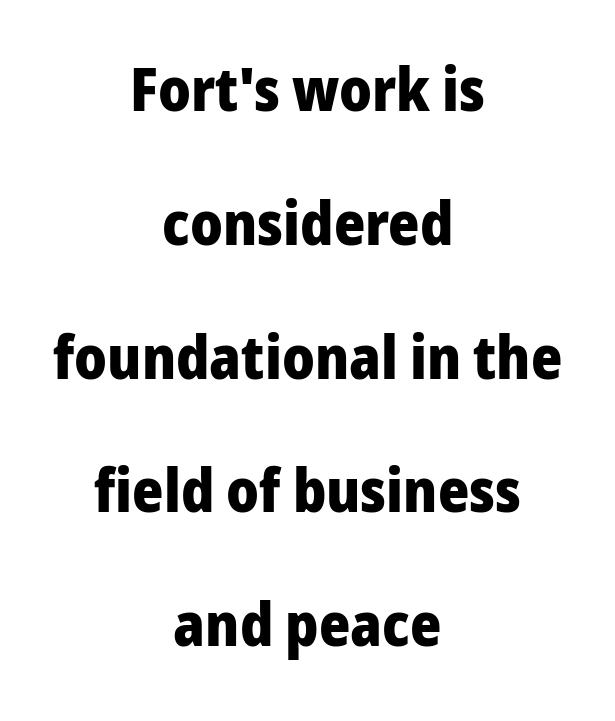
{"serif": "no", "italic": "no", "bold": "yes", "weight": "heavy", "width": "normal", "stroke_contrast": "low", "x_height": "medium", "monospaced": "no", "underline": "no", "align": "center", "line_spacing": "loose", "line_spacing_ratio": 2.23, "letter_spacing": "normal", "letter_spacing_em": 0.0, "glyph_px": 60}
